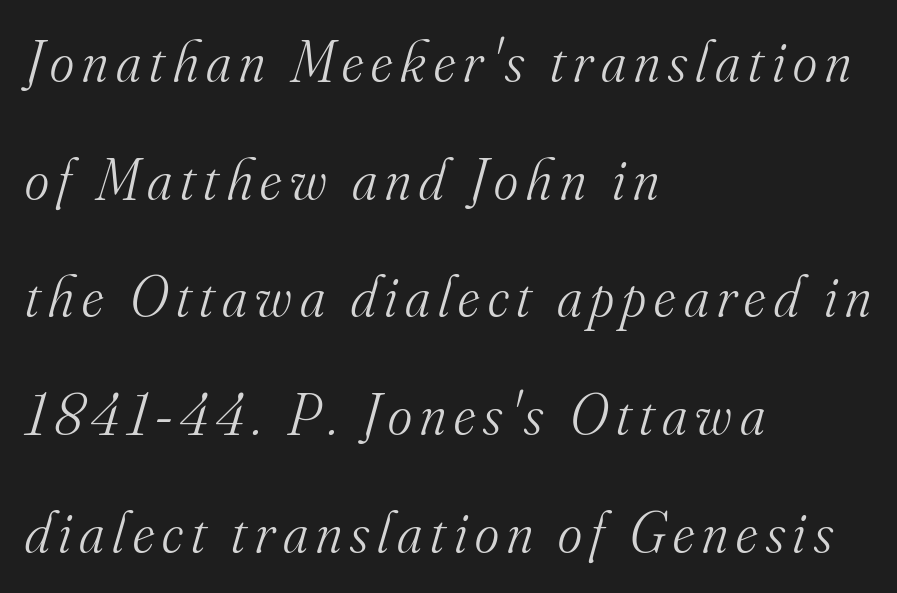
{"serif": "yes", "italic": "yes", "lean": "right", "slant_degrees": 16, "bold": "no", "weight": "light", "width": "normal", "stroke_contrast": "medium", "x_height": "small", "monospaced": "no", "underline": "no", "align": "left", "line_spacing": "loose", "line_spacing_ratio": 2.03, "glyph_px": 58}
